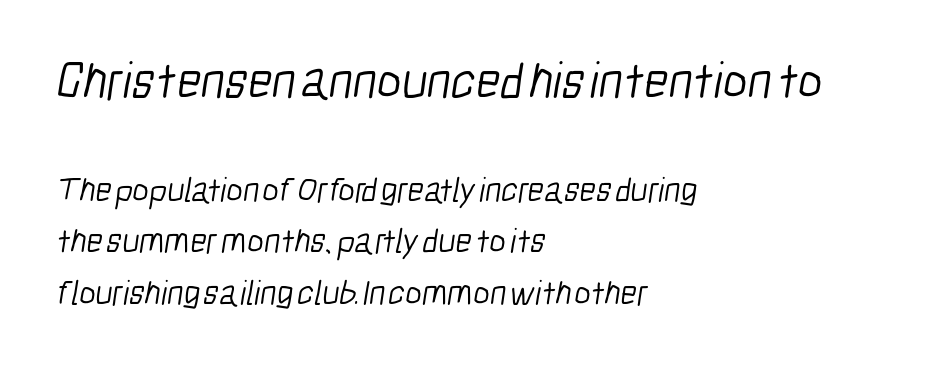
Q: Is the text bold? A: No.
Q: Is the typeface a serif or a sans-serif typeface? A: Sans-serif.
Q: Is the text underlined? A: No.
Q: How is the paragraph aligned? A: Left-aligned.
Q: Is the spacing between letters normal or unusually wide? A: Normal.
Q: Is the spacing between lines tight, normal or loose? A: Normal.
Q: Which block of text is set in a larger size, the first (top) or the second (bottom)? A: The first (top) one.
Q: Width (condensed, normal, or wide)? A: Condensed.
Q: Stroke contrast? A: Low.
Q: x-height? A: Medium.
Q: Monospaced? A: No.
